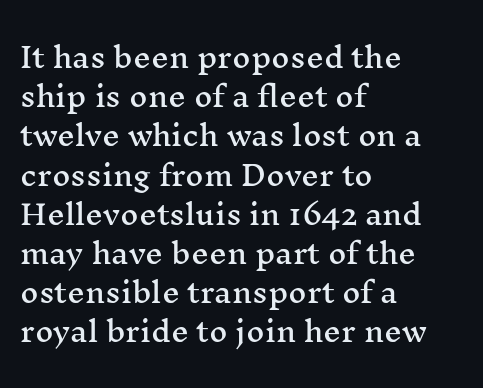
{"serif": "yes", "italic": "no", "width": "wide", "stroke_contrast": "medium", "x_height": "medium", "monospaced": "no", "underline": "no", "align": "left", "line_spacing": "normal", "line_spacing_ratio": 1.4, "letter_spacing": "normal", "letter_spacing_em": 0.0, "glyph_px": 28}
